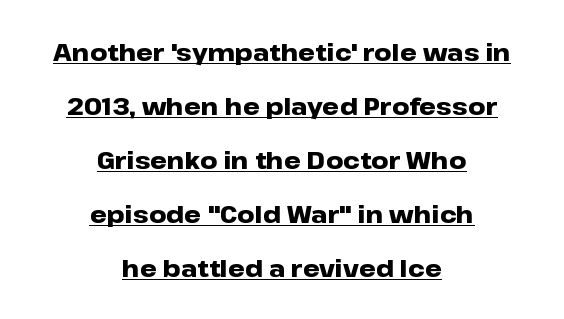
{"italic": "no", "bold": "yes", "underline": "yes", "align": "center", "line_spacing": "loose", "line_spacing_ratio": 2.25, "letter_spacing": "normal", "letter_spacing_em": 0.0, "glyph_px": 24}
